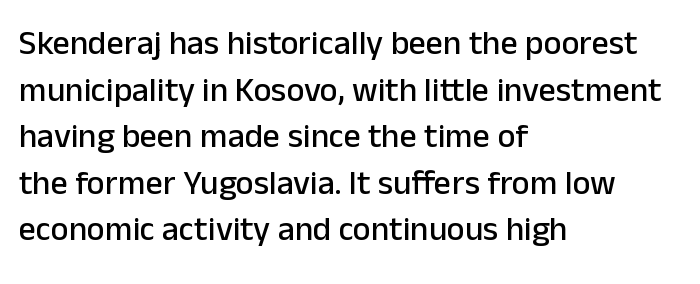
Q: Is the text italic (slanted)? A: No, it is upright.
Q: Is the typeface a serif or a sans-serif typeface? A: Sans-serif.
Q: Is the text underlined? A: No.
Q: How is the paragraph aligned? A: Left-aligned.
Q: Is the spacing between letters normal or unusually wide? A: Normal.
Q: Is the spacing between lines tight, normal or loose? A: Normal.
Q: Width (condensed, normal, or wide)? A: Normal.
Q: Stroke contrast? A: Low.
Q: x-height? A: Medium.
Q: Monospaced? A: No.
